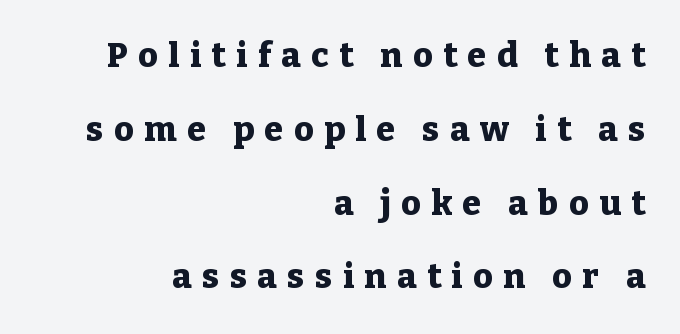
What's the leading like? Stretched, with rows far apart. The setting favours the right margin, as signatures and pull-quotes sometimes do. You can tell it's not italic because the verticals are truly vertical. Note the varied advance widths — an 'i' is clearly narrower than an 'm'. Each word looks stretched out because of the extra space between its letters. Look at the stroke-to-counter ratio: heavy, a bold.
